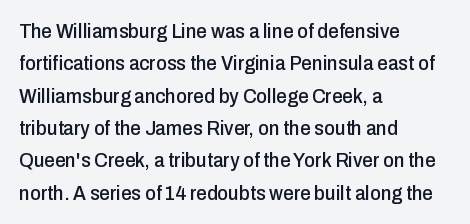
The image shows 21 px text type, upright; set left-aligned, normal line spacing (1.54x), normal letter spacing, not underlined.
